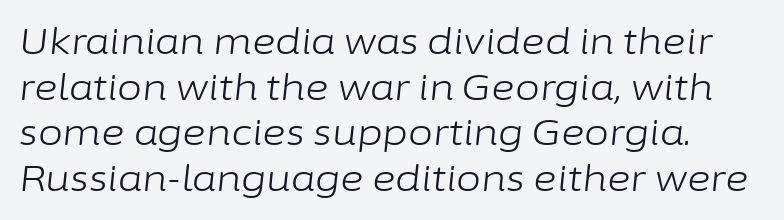
Q: Is the text bold? A: No.
Q: Is the text italic (slanted)? A: Yes, it leans right by about 6 degrees.
Q: Is the text underlined? A: No.
Q: Is the spacing between letters normal or unusually wide? A: Normal.
Q: Is the spacing between lines tight, normal or loose? A: Normal.
Q: Width (condensed, normal, or wide)? A: Normal.
Q: Stroke contrast? A: Low.
Q: x-height? A: Medium.
Q: Monospaced? A: No.
